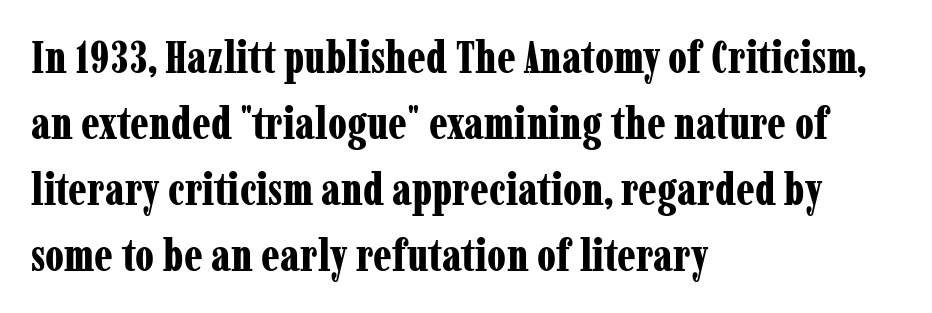
Q: Is the text bold? A: Yes.
Q: Is the text italic (slanted)? A: No, it is upright.
Q: Is the typeface a serif or a sans-serif typeface? A: Serif.
Q: Is the text underlined? A: No.
Q: How is the paragraph aligned? A: Left-aligned.
Q: Is the spacing between letters normal or unusually wide? A: Normal.
Q: Is the spacing between lines tight, normal or loose? A: Normal.
Q: Width (condensed, normal, or wide)? A: Condensed.
Q: Stroke contrast? A: Low.
Q: x-height? A: Medium.
Q: Monospaced? A: No.
